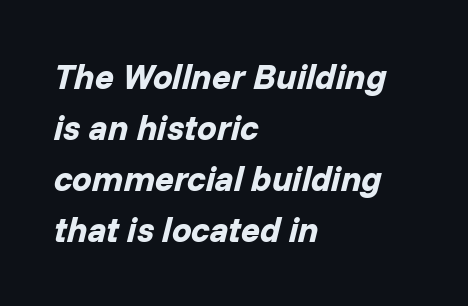
Q: Is the text bold? A: Yes.
Q: Is the text italic (slanted)? A: Yes, it leans right by about 14 degrees.
Q: Is the text underlined? A: No.
Q: How is the paragraph aligned? A: Left-aligned.
Q: Is the spacing between letters normal or unusually wide? A: Normal.
Q: Is the spacing between lines tight, normal or loose? A: Normal.
Q: Width (condensed, normal, or wide)? A: Normal.
Q: Stroke contrast? A: Low.
Q: x-height? A: Medium.
Q: Monospaced? A: No.
